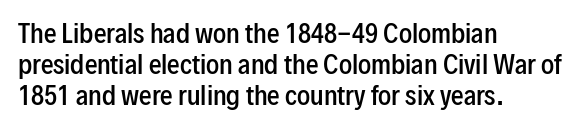
{"italic": "no", "bold": "semi", "underline": "no", "align": "left", "line_spacing": "normal", "line_spacing_ratio": 1.25, "letter_spacing": "normal", "letter_spacing_em": 0.0, "glyph_px": 25}
